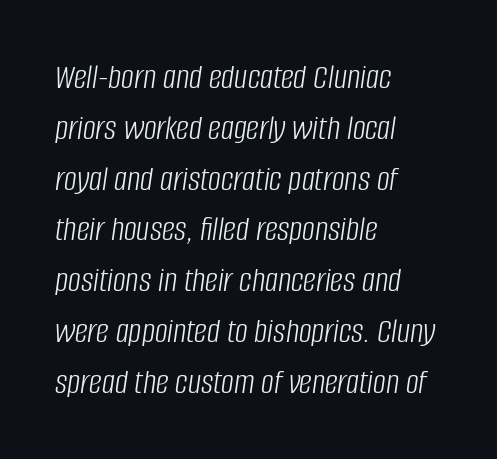
Q: Is the text bold? A: No.
Q: Is the text italic (slanted)? A: Yes, it leans right by about 8 degrees.
Q: Is the text underlined? A: No.
Q: How is the paragraph aligned? A: Left-aligned.
Q: Is the spacing between letters normal or unusually wide? A: Normal.
Q: Is the spacing between lines tight, normal or loose? A: Normal.
Q: Width (condensed, normal, or wide)? A: Condensed.
Q: Stroke contrast? A: Low.
Q: x-height? A: Large.
Q: Monospaced? A: No.
